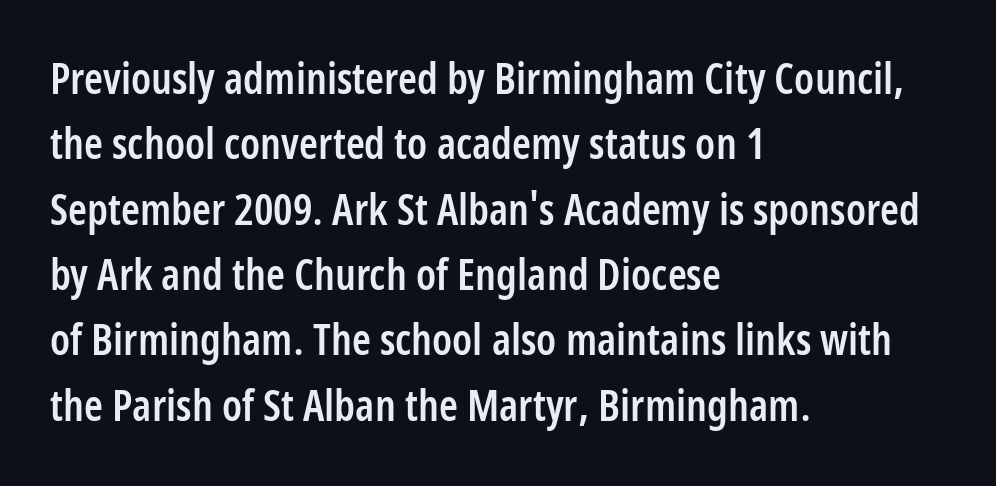
Q: Is the text bold? A: Semi-bold.
Q: Is the text italic (slanted)? A: No, it is upright.
Q: Is the typeface a serif or a sans-serif typeface? A: Sans-serif.
Q: Is the text underlined? A: No.
Q: How is the paragraph aligned? A: Left-aligned.
Q: Is the spacing between letters normal or unusually wide? A: Normal.
Q: Is the spacing between lines tight, normal or loose? A: Normal.
Q: Width (condensed, normal, or wide)? A: Condensed.
Q: Stroke contrast? A: Low.
Q: x-height? A: Medium.
Q: Monospaced? A: No.
